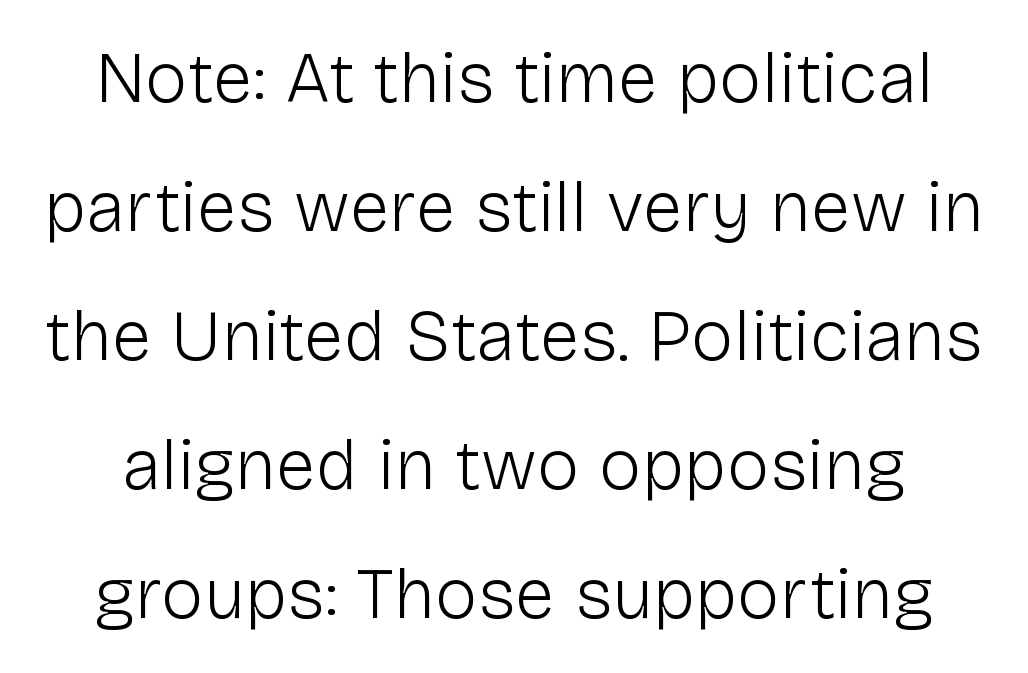
Q: Is the text bold? A: No.
Q: Is the text italic (slanted)? A: No, it is upright.
Q: Is the typeface a serif or a sans-serif typeface? A: Sans-serif.
Q: Is the text underlined? A: No.
Q: Is the spacing between letters normal or unusually wide? A: Normal.
Q: Width (condensed, normal, or wide)? A: Normal.
Q: Stroke contrast? A: Low.
Q: x-height? A: Medium.
Q: Monospaced? A: No.
